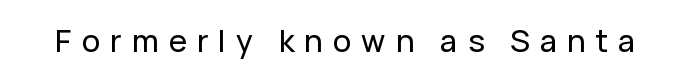
{"serif": "no", "italic": "no", "width": "normal", "stroke_contrast": "low", "x_height": "medium", "monospaced": "no", "underline": "no", "letter_spacing": "wide", "letter_spacing_em": 0.32, "glyph_px": 31}
